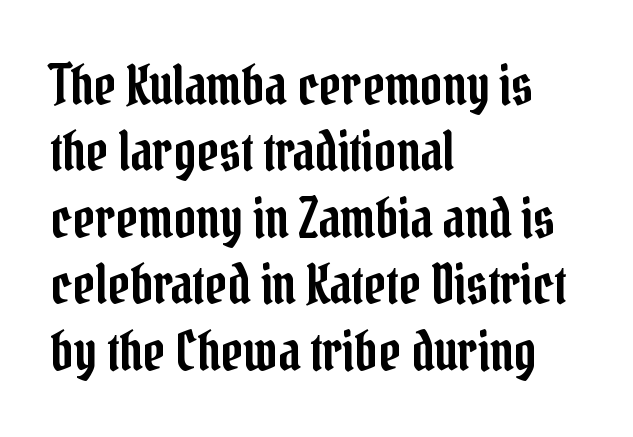
Q: Is the text italic (slanted)? A: No, it is upright.
Q: Is the typeface a serif or a sans-serif typeface? A: Serif.
Q: Is the text underlined? A: No.
Q: How is the paragraph aligned? A: Left-aligned.
Q: Is the spacing between letters normal or unusually wide? A: Normal.
Q: Width (condensed, normal, or wide)? A: Condensed.
Q: Stroke contrast? A: Low.
Q: x-height? A: Medium.
Q: Monospaced? A: No.
